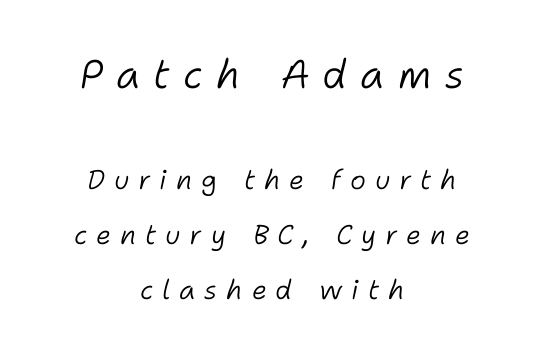
{"italic": "yes", "lean": "right", "slant_degrees": 11, "bold": "no", "weight": "light", "width": "normal", "stroke_contrast": "low", "x_height": "medium", "monospaced": "no", "underline": "no", "align": "center", "line_spacing": "loose", "line_spacing_ratio": 2.04, "letter_spacing": "wide", "letter_spacing_em": 0.33, "larger_block": "first", "size_ratio": 1.48, "glyph_px": 40}
